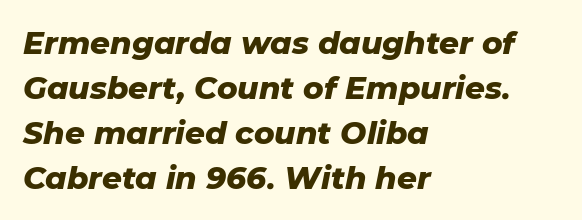
{"italic": "yes", "lean": "right", "slant_degrees": 11, "bold": "yes", "weight": "heavy", "width": "normal", "stroke_contrast": "low", "x_height": "medium", "monospaced": "no", "underline": "no", "align": "left", "line_spacing": "normal", "line_spacing_ratio": 1.45, "letter_spacing": "normal", "letter_spacing_em": 0.0, "glyph_px": 31}
